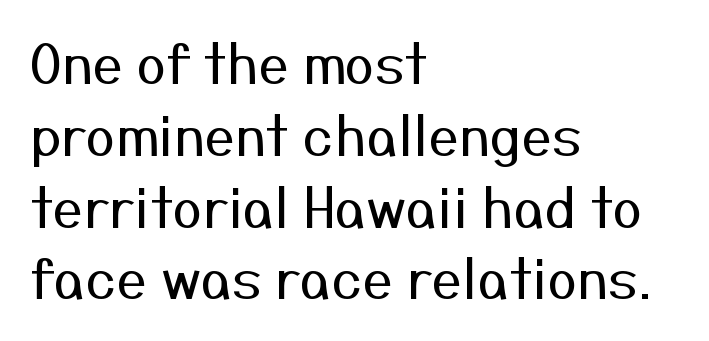
The image shows 54 px regular-weight sans-serif type, upright; set left-aligned, normal line spacing (1.33x), normal letter spacing, not underlined; medium stroke contrast and a medium x-height.
